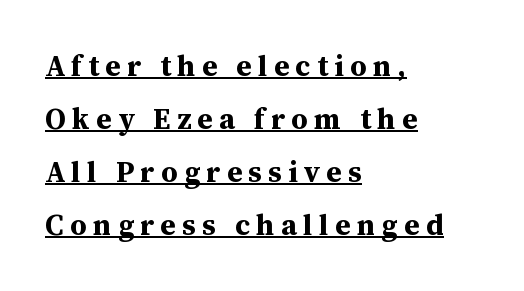
{"serif": "yes", "italic": "no", "bold": "yes", "weight": "bold", "width": "normal", "stroke_contrast": "medium", "x_height": "medium", "monospaced": "no", "underline": "yes", "align": "left", "line_spacing_ratio": 1.83, "letter_spacing": "wide", "letter_spacing_em": 0.22, "glyph_px": 29}
